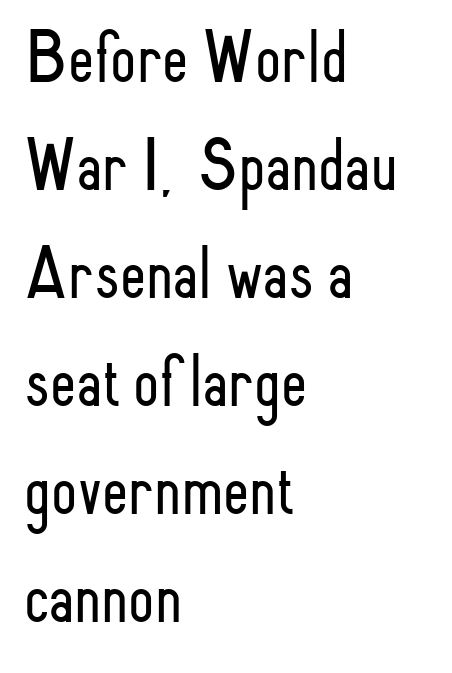
The image shows 75 px light, condensed sans-serif type, upright; set left-aligned, normal line spacing (1.44x), normal letter spacing, not underlined; low stroke contrast and a small x-height.
